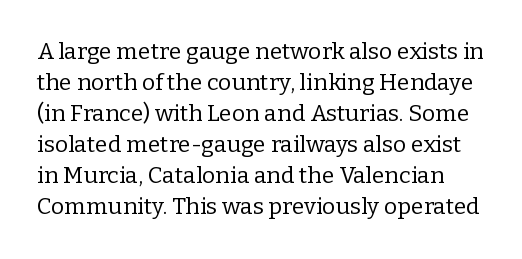
Q: Is the text bold? A: No.
Q: Is the text italic (slanted)? A: No, it is upright.
Q: Is the text underlined? A: No.
Q: Is the spacing between letters normal or unusually wide? A: Normal.
Q: Is the spacing between lines tight, normal or loose? A: Normal.
